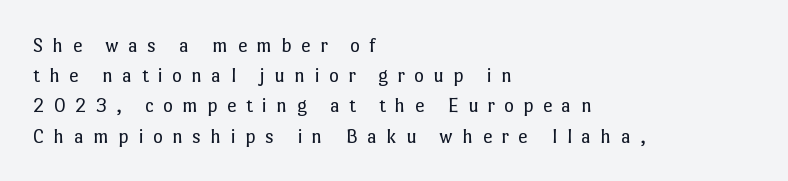
These lines are set flush left with a ragged right edge. Weight: not bold — regular or lighter. A clean baseline with only descenders dipping below it. These lines have a slow, spaced-out rhythm from letter to letter. This sample uses an upright cut, with every glyph sitting square on the baseline. Vertically, the passage feels balanced, rows spaced as you'd expect.
